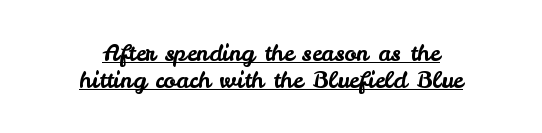
{"underline": "yes", "align": "center", "line_spacing_ratio": 1.16, "letter_spacing": "normal", "letter_spacing_em": 0.0, "glyph_px": 23}
